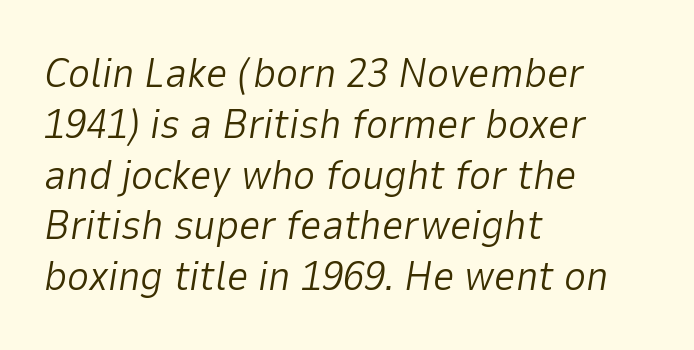
{"italic": "yes", "lean": "right", "slant_degrees": 9, "bold": "no", "weight": "light", "width": "normal", "stroke_contrast": "low", "x_height": "medium", "monospaced": "no", "underline": "no", "align": "left", "line_spacing_ratio": 1.21, "letter_spacing": "normal", "letter_spacing_em": 0.0, "glyph_px": 42}
